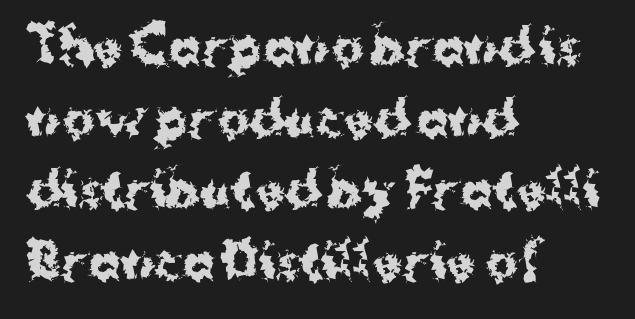
Q: Is the text bold? A: Yes.
Q: Is the text italic (slanted)? A: No, it is upright.
Q: Is the typeface a serif or a sans-serif typeface? A: Sans-serif.
Q: Is the text underlined? A: No.
Q: How is the paragraph aligned? A: Left-aligned.
Q: Is the spacing between letters normal or unusually wide? A: Normal.
Q: Is the spacing between lines tight, normal or loose? A: Normal.
Q: Width (condensed, normal, or wide)? A: Normal.
Q: Stroke contrast? A: Medium.
Q: x-height? A: Medium.
Q: Monospaced? A: No.
